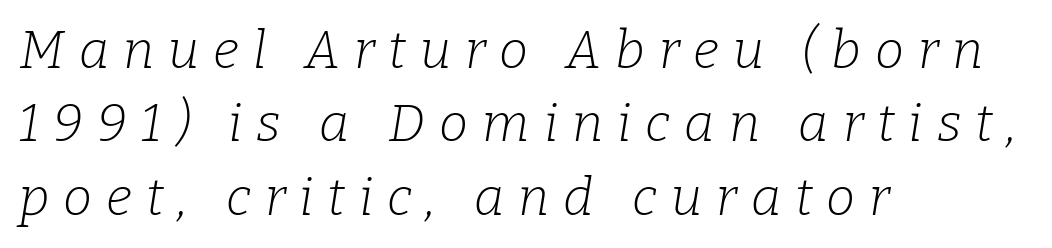
Q: Is the text bold? A: No.
Q: Is the text italic (slanted)? A: Yes, it leans right by about 9 degrees.
Q: Is the typeface a serif or a sans-serif typeface? A: Serif.
Q: Is the text underlined? A: No.
Q: How is the paragraph aligned? A: Left-aligned.
Q: Is the spacing between letters normal or unusually wide? A: Unusually wide.
Q: Is the spacing between lines tight, normal or loose? A: Normal.
Q: Width (condensed, normal, or wide)? A: Normal.
Q: Stroke contrast? A: Low.
Q: x-height? A: Medium.
Q: Monospaced? A: No.
